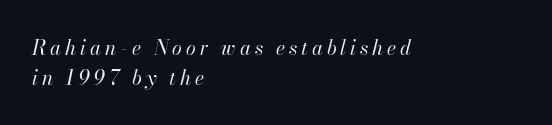
The image shows 20 px text type, italic (leaning right); set left-aligned, normal line spacing (1.48x), unusually wide letter spacing (+0.2 em), not underlined.
